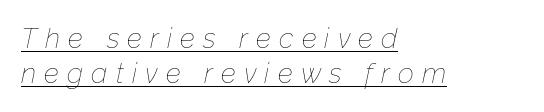
{"italic": "yes", "lean": "right", "slant_degrees": 12, "bold": "no", "weight": "thin", "width": "normal", "stroke_contrast": "low", "x_height": "medium", "monospaced": "no", "underline": "yes", "align": "left", "line_spacing": "normal", "line_spacing_ratio": 1.26, "letter_spacing": "wide", "letter_spacing_em": 0.29, "glyph_px": 28}
